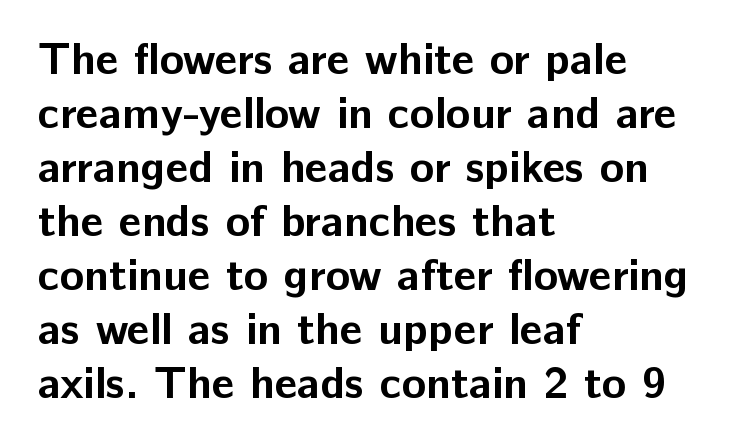
The image shows 45 px bold sans-serif type, upright; set left-aligned, line spacing 1.2x, normal letter spacing, not underlined; low stroke contrast and a medium x-height.
